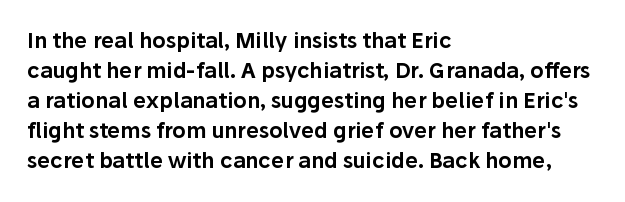
Q: Is the text italic (slanted)? A: No, it is upright.
Q: Is the text underlined? A: No.
Q: How is the paragraph aligned? A: Left-aligned.
Q: Is the spacing between letters normal or unusually wide? A: Normal.
Q: Is the spacing between lines tight, normal or loose? A: Normal.
